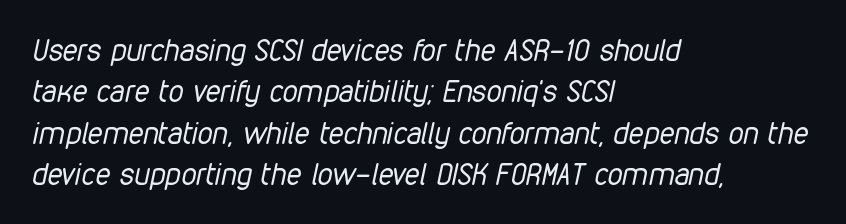
Q: Is the text bold? A: No.
Q: Is the text italic (slanted)? A: Yes, it leans right by about 12 degrees.
Q: Is the text underlined? A: No.
Q: How is the paragraph aligned? A: Left-aligned.
Q: Is the spacing between letters normal or unusually wide? A: Normal.
Q: Is the spacing between lines tight, normal or loose? A: Normal.
Q: Width (condensed, normal, or wide)? A: Condensed.
Q: Stroke contrast? A: Low.
Q: x-height? A: Medium.
Q: Monospaced? A: No.
